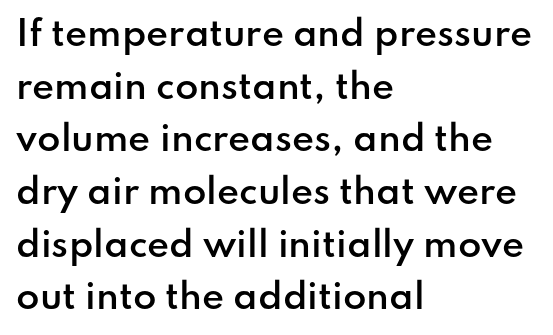
Q: Is the text bold? A: Semi-bold.
Q: Is the text italic (slanted)? A: No, it is upright.
Q: Is the typeface a serif or a sans-serif typeface? A: Sans-serif.
Q: Is the text underlined? A: No.
Q: How is the paragraph aligned? A: Left-aligned.
Q: Is the spacing between letters normal or unusually wide? A: Normal.
Q: Is the spacing between lines tight, normal or loose? A: Normal.
Q: Width (condensed, normal, or wide)? A: Normal.
Q: Stroke contrast? A: Low.
Q: x-height? A: Small.
Q: Monospaced? A: No.
